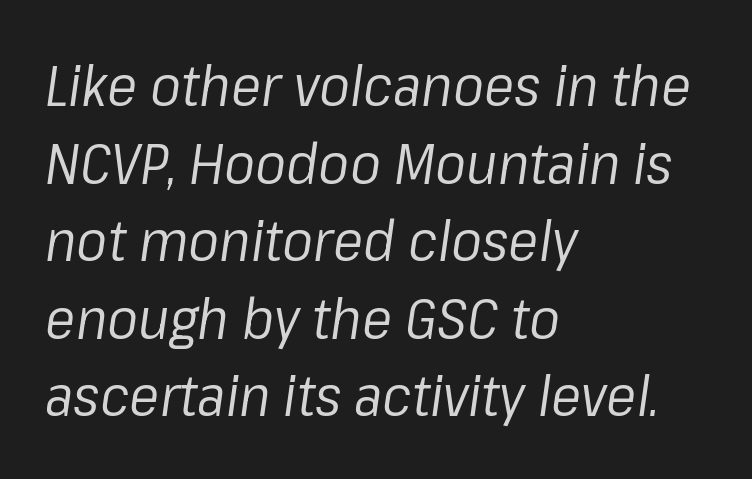
The image shows 57 px regular-weight type, italic (leaning right); set left-aligned, normal line spacing (1.36x), normal letter spacing, not underlined; low stroke contrast and a medium x-height.
